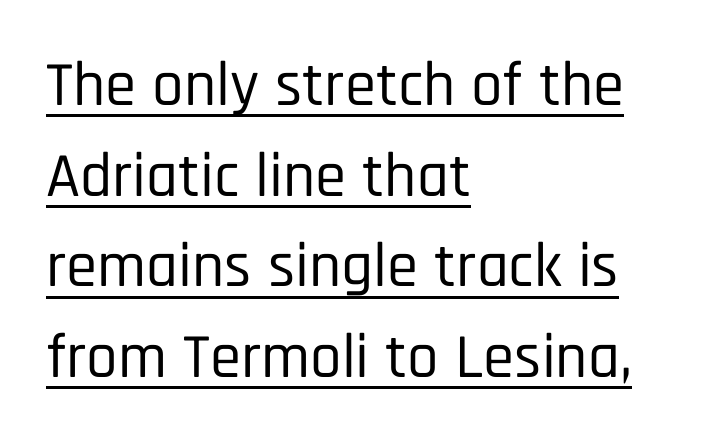
Q: Is the text italic (slanted)? A: No, it is upright.
Q: Is the typeface a serif or a sans-serif typeface? A: Sans-serif.
Q: Is the text underlined? A: Yes.
Q: How is the paragraph aligned? A: Left-aligned.
Q: Is the spacing between letters normal or unusually wide? A: Normal.
Q: Is the spacing between lines tight, normal or loose? A: Normal.
Q: Width (condensed, normal, or wide)? A: Condensed.
Q: Stroke contrast? A: Low.
Q: x-height? A: Large.
Q: Monospaced? A: No.
